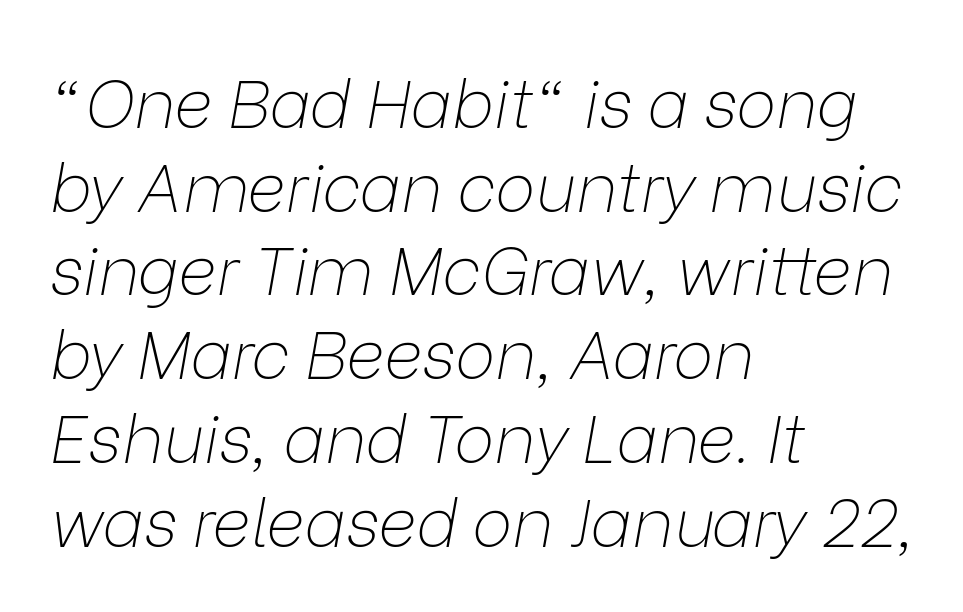
{"italic": "yes", "lean": "right", "slant_degrees": 9, "bold": "no", "weight": "thin", "width": "normal", "stroke_contrast": "low", "x_height": "medium", "monospaced": "no", "underline": "no", "align": "left", "line_spacing": "normal", "line_spacing_ratio": 1.25, "letter_spacing": "normal", "letter_spacing_em": 0.0, "glyph_px": 67}
